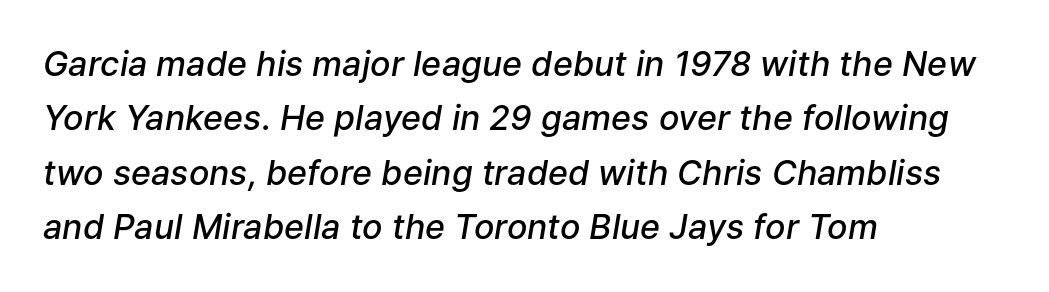
{"italic": "yes", "lean": "right", "slant_degrees": 9, "bold": "semi", "weight": "semibold", "width": "normal", "stroke_contrast": "low", "x_height": "medium", "monospaced": "no", "underline": "no", "align": "left", "line_spacing": "normal", "line_spacing_ratio": 1.6, "letter_spacing": "normal", "letter_spacing_em": 0.0, "glyph_px": 34}
